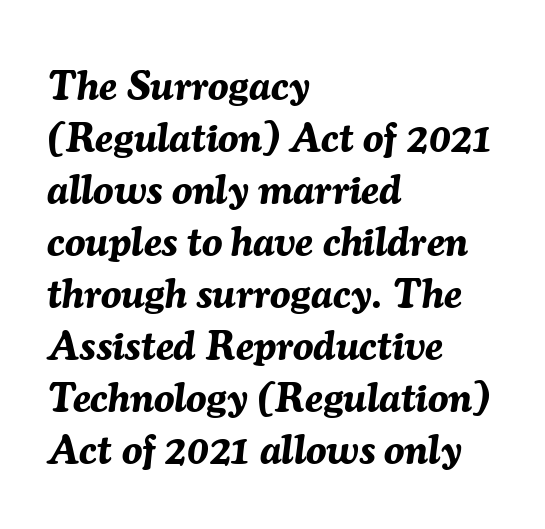
{"italic": "yes", "lean": "right", "slant_degrees": 7, "bold": "yes", "weight": "bold", "width": "normal", "stroke_contrast": "medium", "x_height": "medium", "monospaced": "no", "underline": "no", "align": "left", "line_spacing": "normal", "line_spacing_ratio": 1.27, "letter_spacing": "normal", "letter_spacing_em": 0.0, "glyph_px": 41}
